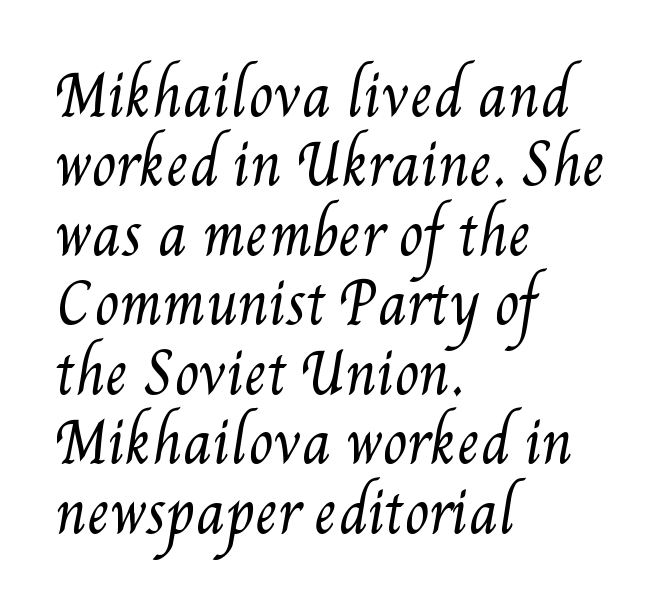
Q: Is the text bold? A: No.
Q: Is the text underlined? A: No.
Q: How is the paragraph aligned? A: Left-aligned.
Q: Is the spacing between letters normal or unusually wide? A: Normal.
Q: Width (condensed, normal, or wide)? A: Condensed.
Q: Stroke contrast? A: Medium.
Q: x-height? A: Small.
Q: Monospaced? A: No.
